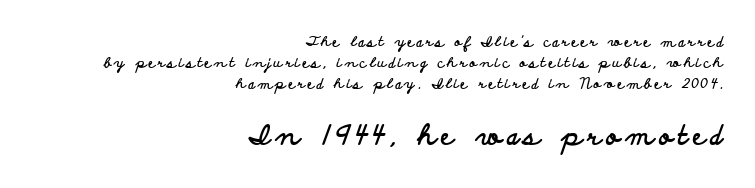
Whoever set this chose a conventional vertical rhythm. Block two is the big one; block one sits smaller above it. The string is rendered with underlining switched off.
